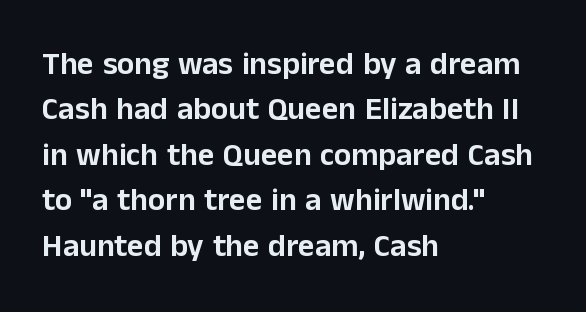
The image shows 32 px sans-serif type, upright; set left-aligned, normal line spacing (1.42x), normal letter spacing, not underlined; low stroke contrast and a medium x-height.
